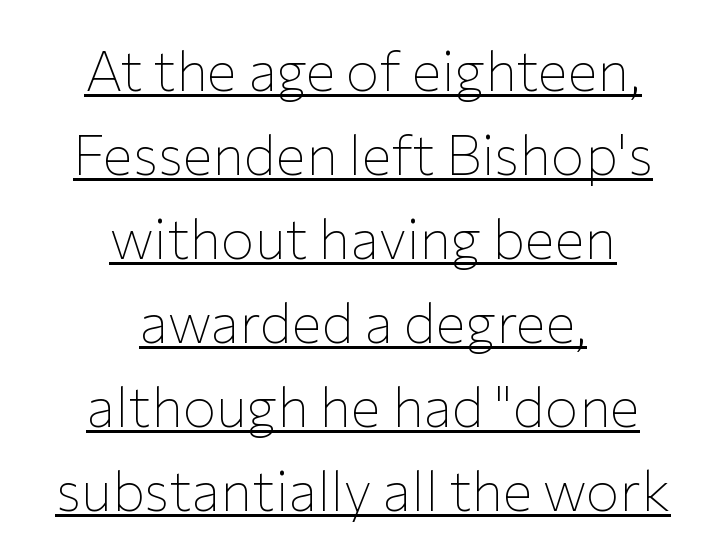
Baseline-to-baseline distance is the conventional proportion of letter height. These lines keep a tight, regular rhythm from letter to letter. Here the designer chose a conventional face with non-uniform glyph widths. Visually the block forms a symmetrical silhouette, jagged on both flanks. What kind of face is this? One without serifs — a sans.
